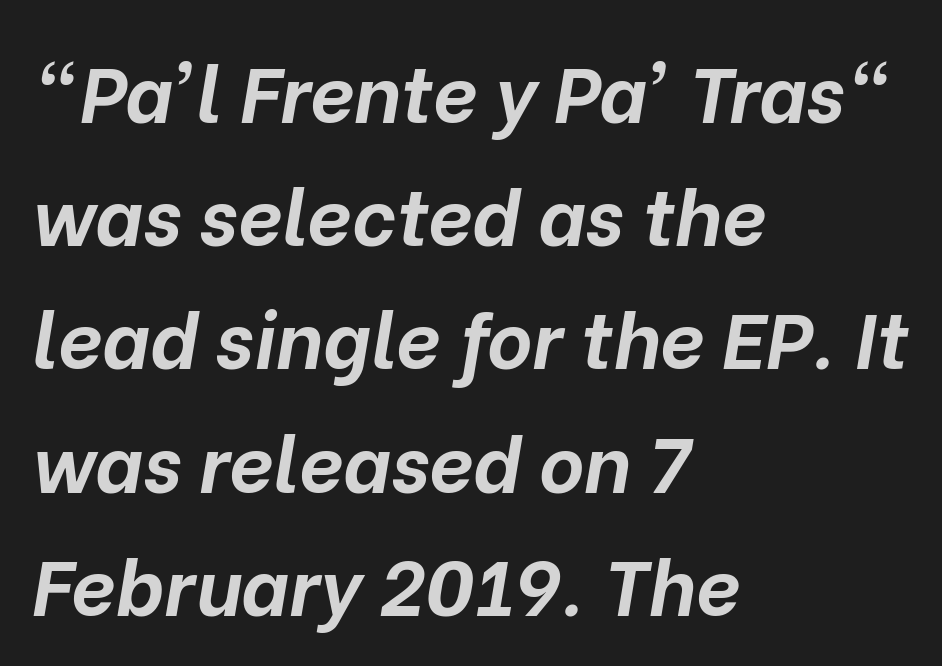
Horizontal bands of white between lines are of average thickness. Characters follow at the spacing the type designer built in. These lines stack with their left ends in a neat column. Unmarked baselines from the first word to the last. The whole block is typeset with a tilt. Is this a fixed-width face? No — the glyphs have proportional, varying widths.
